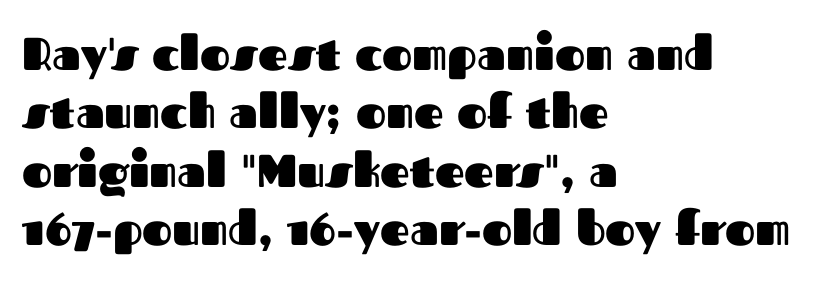
{"serif": "no", "italic": "no", "bold": "yes", "weight": "heavy", "width": "normal", "stroke_contrast": "medium", "x_height": "medium", "monospaced": "no", "underline": "no", "align": "left", "line_spacing": "normal", "line_spacing_ratio": 1.27, "letter_spacing": "normal", "letter_spacing_em": 0.0, "glyph_px": 46}
